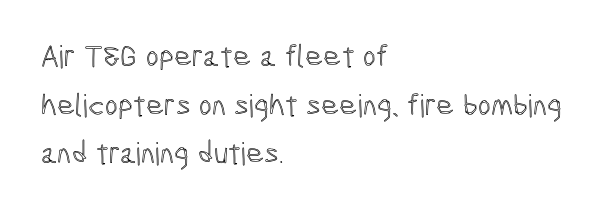
{"italic": "no", "width": "condensed", "x_height": "medium", "monospaced": "no", "underline": "no", "align": "left", "line_spacing": "normal", "line_spacing_ratio": 1.57, "letter_spacing": "normal", "letter_spacing_em": 0.0, "glyph_px": 31}
